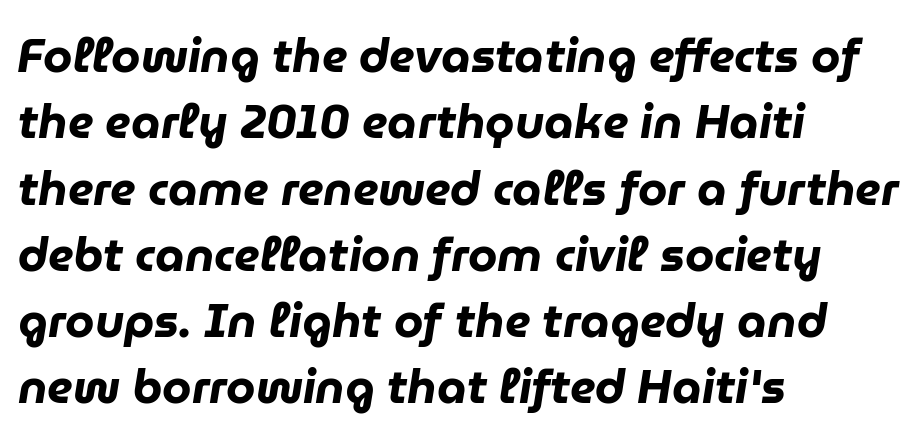
Horizontal alignment here is leftward, the default for most running prose. I'd describe the lettering as bold — thick and assertive. The type is set solid horizontally, with unmodified tracking. Looking at the ascenders, they clearly lean.
